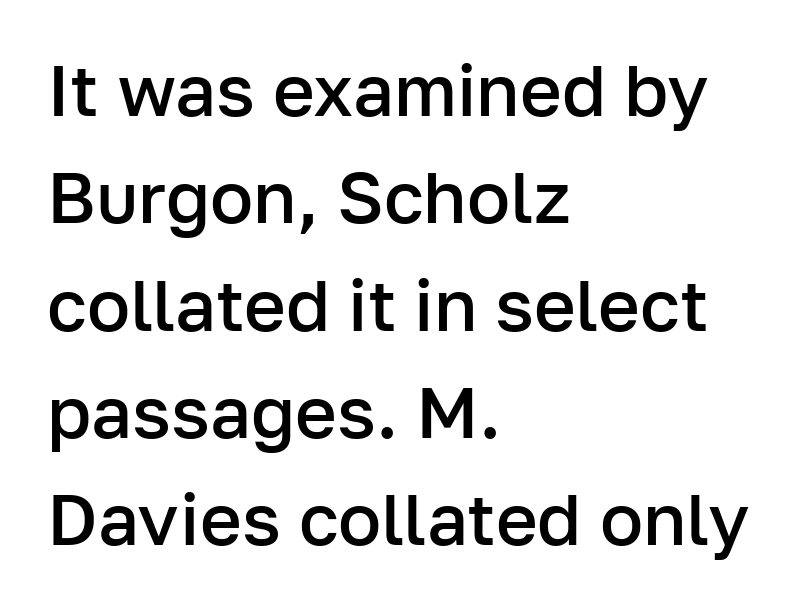
The image shows 72 px semibold sans-serif type, upright; set left-aligned, normal line spacing (1.49x), normal letter spacing, not underlined; low stroke contrast and a medium x-height.
